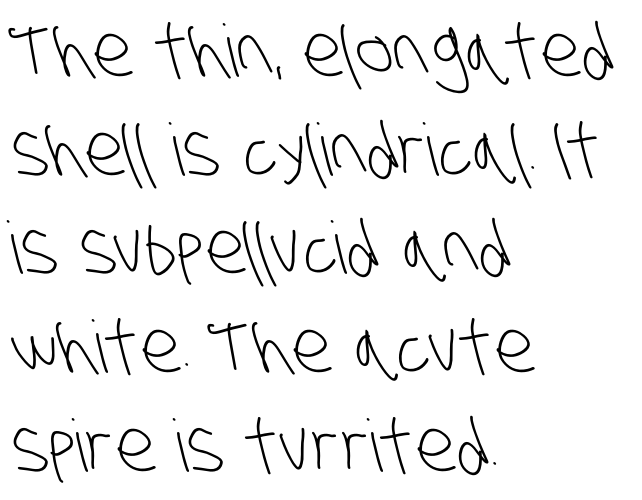
{"serif": "no", "bold": "no", "weight": "light", "width": "condensed", "stroke_contrast": "low", "x_height": "large", "monospaced": "no", "underline": "no", "align": "left", "line_spacing": "normal", "line_spacing_ratio": 1.37, "letter_spacing": "normal", "letter_spacing_em": 0.0, "glyph_px": 72}
